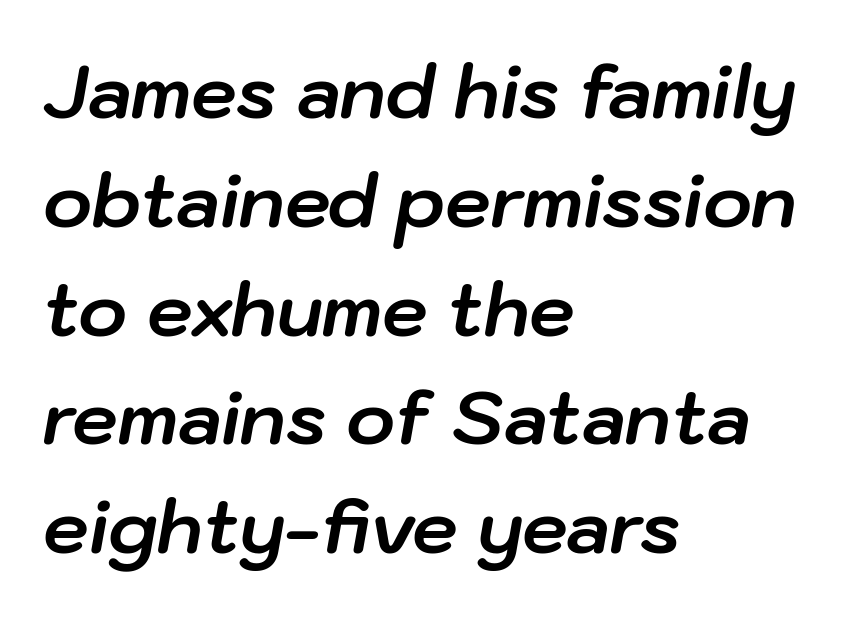
Q: Is the text bold? A: Yes.
Q: Is the text italic (slanted)? A: Yes, it leans right by about 10 degrees.
Q: Is the text underlined? A: No.
Q: How is the paragraph aligned? A: Left-aligned.
Q: Is the spacing between letters normal or unusually wide? A: Normal.
Q: Is the spacing between lines tight, normal or loose? A: Normal.
Q: Width (condensed, normal, or wide)? A: Normal.
Q: Stroke contrast? A: Low.
Q: x-height? A: Medium.
Q: Monospaced? A: No.
